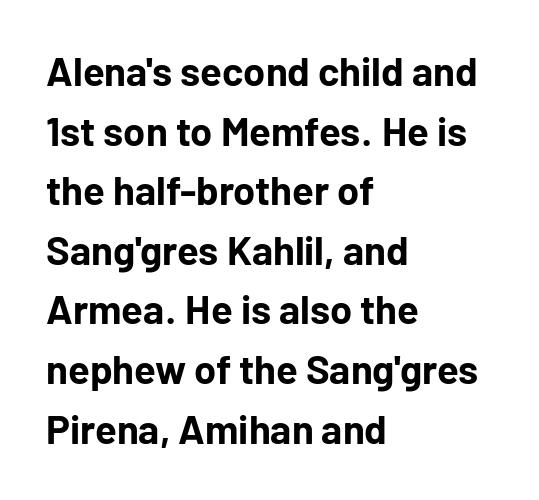
Q: Is the text bold? A: Yes.
Q: Is the text italic (slanted)? A: No, it is upright.
Q: Is the typeface a serif or a sans-serif typeface? A: Sans-serif.
Q: Is the text underlined? A: No.
Q: How is the paragraph aligned? A: Left-aligned.
Q: Is the spacing between letters normal or unusually wide? A: Normal.
Q: Is the spacing between lines tight, normal or loose? A: Normal.
Q: Width (condensed, normal, or wide)? A: Normal.
Q: Stroke contrast? A: Low.
Q: x-height? A: Medium.
Q: Monospaced? A: No.
